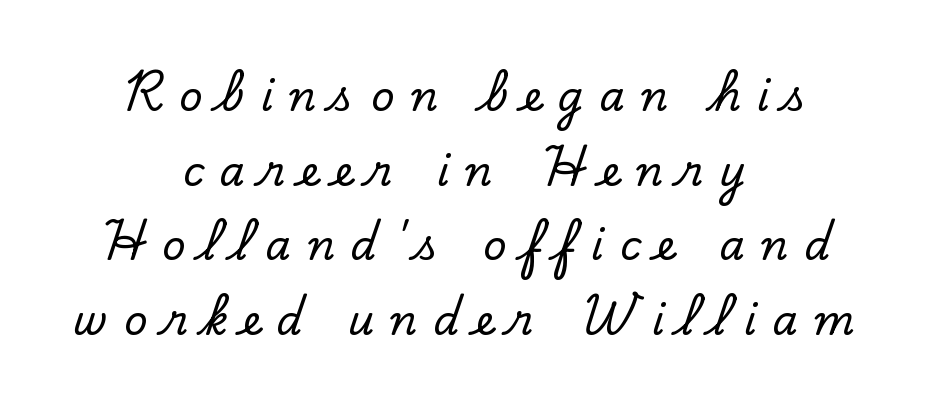
Q: Is the text italic (slanted)? A: Yes.
Q: Is the typeface a serif or a sans-serif typeface? A: Serif.
Q: Is the text underlined? A: No.
Q: How is the paragraph aligned? A: Centered.
Q: Is the spacing between letters normal or unusually wide? A: Unusually wide.
Q: Width (condensed, normal, or wide)? A: Normal.
Q: Stroke contrast? A: Low.
Q: x-height? A: Small.
Q: Monospaced? A: No.
